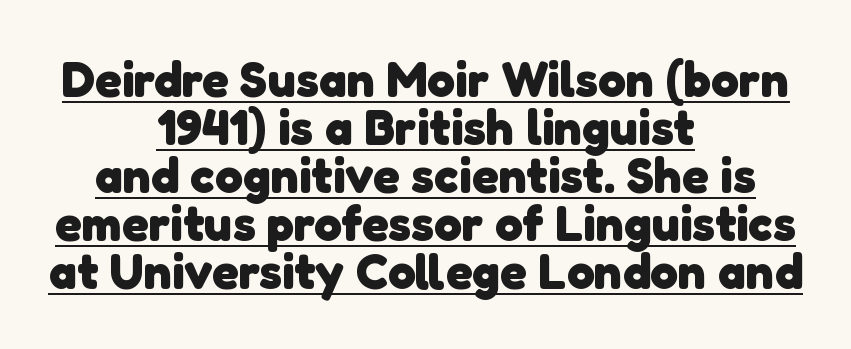
The image shows 50 px heavy sans-serif type; set centered, tight line spacing (0.96x), normal letter spacing, underlined; low stroke contrast and a medium x-height.
